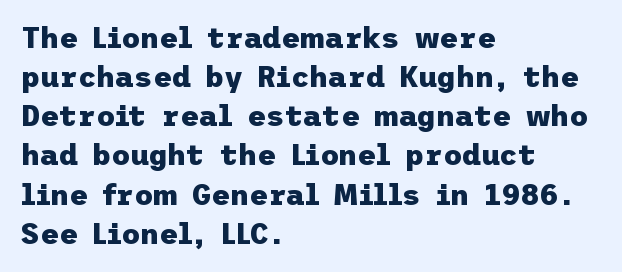
Heavy-handed strokes throughout: this text is bold. The passage shown is typeset with a sans-serif family. Italic: no, the glyphs are upright roman. The designer left line spacing at the default. Here the glyphs are tracked normally, forming tight word shapes. Visually the block forms a straight wall on the left and a jagged coastline on the right.
